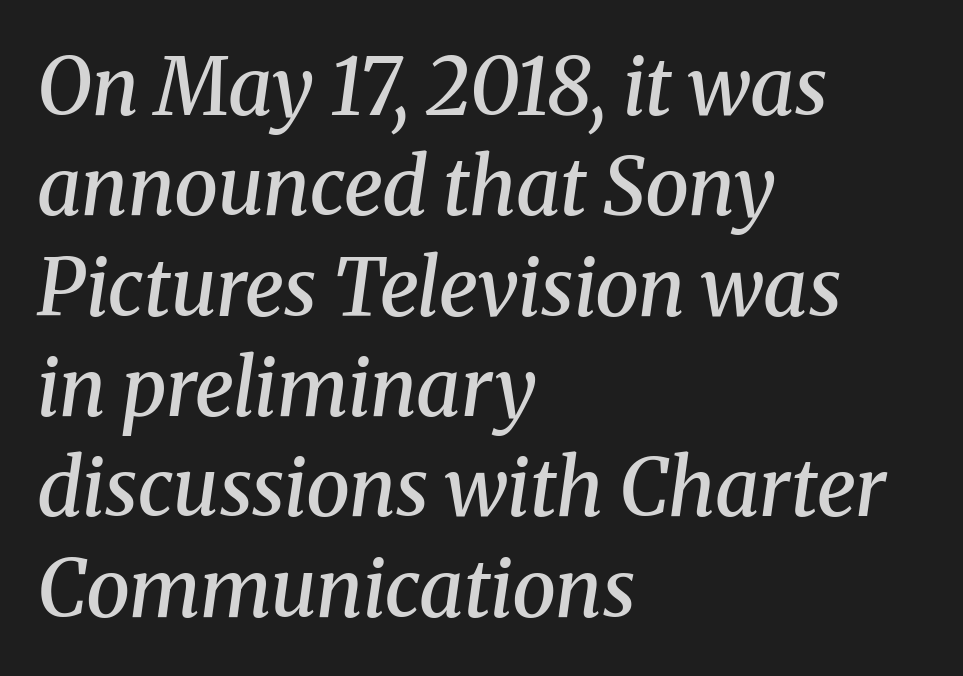
The image shows 79 px semibold serif type, italic (leaning right); set left-aligned, normal line spacing (1.27x), normal letter spacing, not underlined; medium stroke contrast and a medium x-height.
